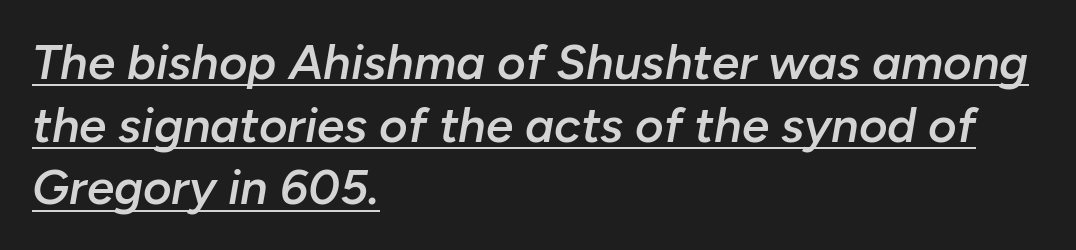
The image shows 49 px semibold type, italic (leaning right); set left-aligned, normal line spacing (1.28x), normal letter spacing, underlined; low stroke contrast and a medium x-height.
